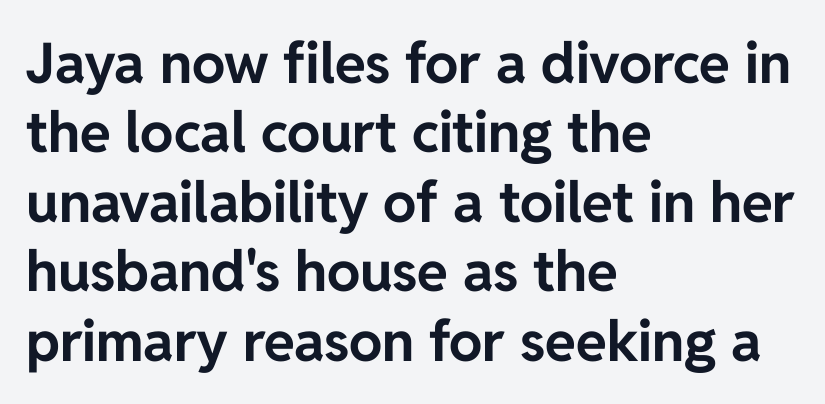
Character widths vary here, with narrow letters taking less room than wide ones. This rendering leaves character spacing at its baseline value. The lines in this sample share a left origin and differ only in where they stop. A typesetter would label this face a sans. A typesetter would mark this as roman, not italic.
